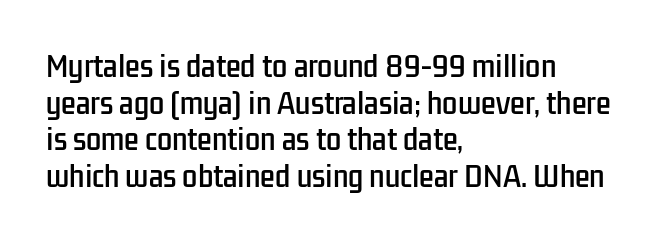
Alignment: flush left. The lettering stays uniformly vertical, giving the passage a roman look. The block of text has a typical density, with ordinary space between rows. Beneath every word, the page is bare. Compared with typical body copy, the letter spacing here is the same.
